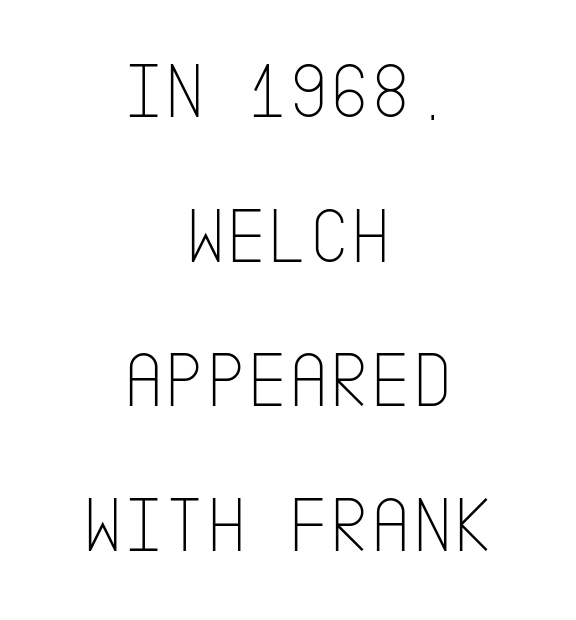
Q: Is the text bold? A: No.
Q: Is the text italic (slanted)? A: No, it is upright.
Q: Is the typeface a serif or a sans-serif typeface? A: Sans-serif.
Q: Is the text underlined? A: No.
Q: How is the paragraph aligned? A: Centered.
Q: Is the spacing between letters normal or unusually wide? A: Normal.
Q: Width (condensed, normal, or wide)? A: Condensed.
Q: Stroke contrast? A: Low.
Q: x-height? A: Large.
